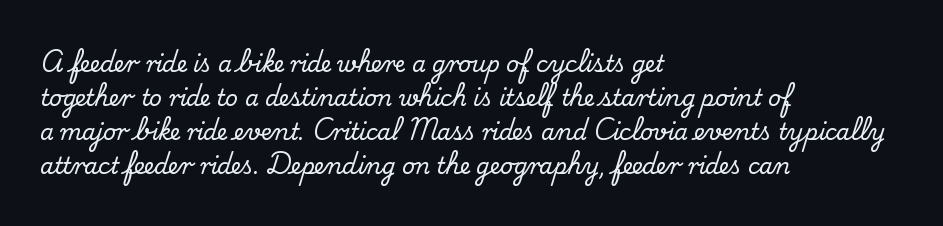
Q: Is the text italic (slanted)? A: Yes.
Q: Is the text underlined? A: No.
Q: How is the paragraph aligned? A: Left-aligned.
Q: Is the spacing between letters normal or unusually wide? A: Normal.
Q: Is the spacing between lines tight, normal or loose? A: Normal.
